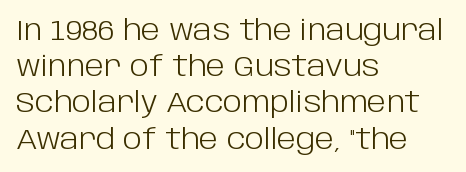
{"serif": "no", "italic": "no", "bold": "no", "weight": "light", "width": "normal", "stroke_contrast": "low", "x_height": "large", "monospaced": "no", "underline": "no", "align": "left", "line_spacing": "normal", "line_spacing_ratio": 1.25, "letter_spacing": "normal", "letter_spacing_em": 0.0, "glyph_px": 29}
